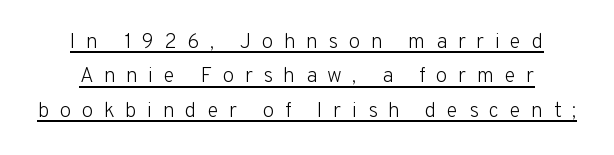
{"italic": "no", "bold": "no", "underline": "yes", "line_spacing": "normal", "line_spacing_ratio": 1.64, "letter_spacing": "wide", "letter_spacing_em": 0.5, "glyph_px": 21}
